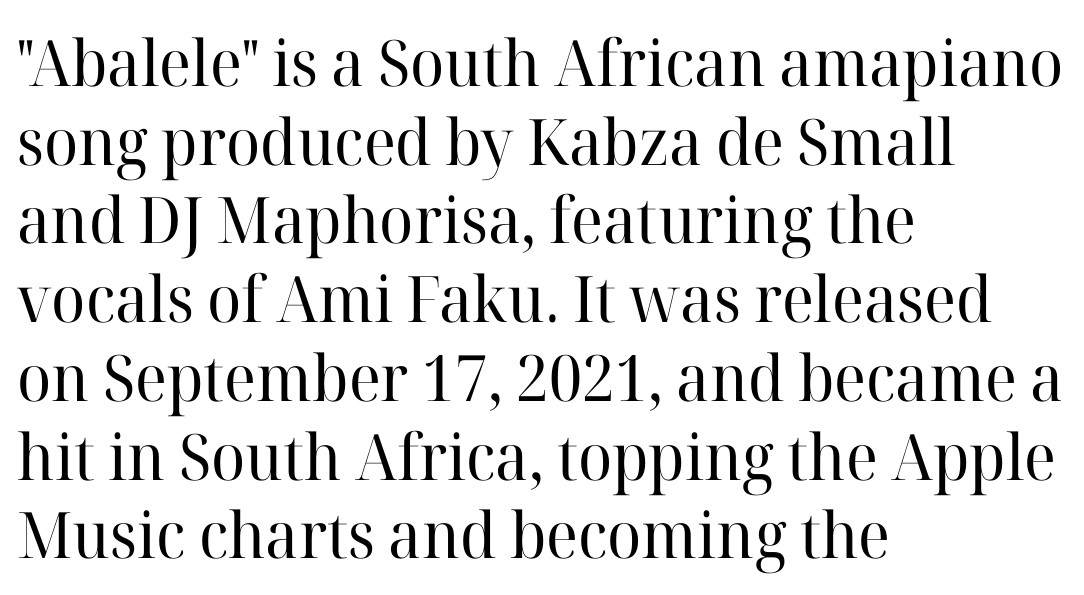
{"serif": "yes", "italic": "no", "bold": "no", "weight": "regular", "width": "normal", "stroke_contrast": "high", "x_height": "medium", "monospaced": "no", "underline": "no", "align": "left", "line_spacing_ratio": 1.23, "letter_spacing": "normal", "letter_spacing_em": 0.0, "glyph_px": 64}
